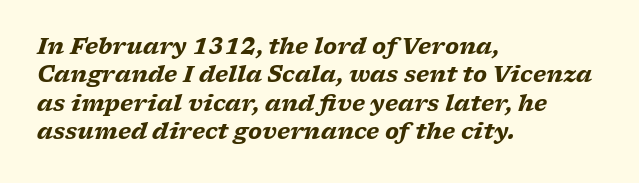
Q: Is the text bold? A: Yes.
Q: Is the text italic (slanted)? A: Yes, it leans right by about 17 degrees.
Q: Is the text underlined? A: No.
Q: How is the paragraph aligned? A: Left-aligned.
Q: Is the spacing between letters normal or unusually wide? A: Normal.
Q: Is the spacing between lines tight, normal or loose? A: Normal.
